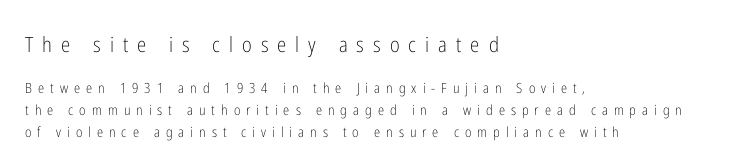
Q: Is the text bold? A: No.
Q: Is the text italic (slanted)? A: No, it is upright.
Q: Is the text underlined? A: No.
Q: How is the paragraph aligned? A: Left-aligned.
Q: Is the spacing between letters normal or unusually wide? A: Unusually wide.
Q: Is the spacing between lines tight, normal or loose? A: Normal.
Q: Which block of text is set in a larger size, the first (top) or the second (bottom)? A: The first (top) one.
